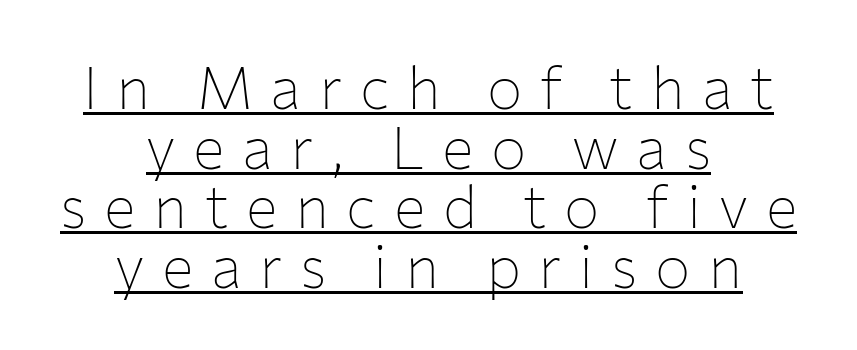
Does the type have serifs? No, each stem ends abruptly. The rendered words wear a rule along their underside. The typography opts for an upright posture over an oblique one. The cut favours lightness, reaching ordinary text weight at its darkest. Character widths vary here, with narrow letters taking less room than wide ones. Vertical spacing — tight.
